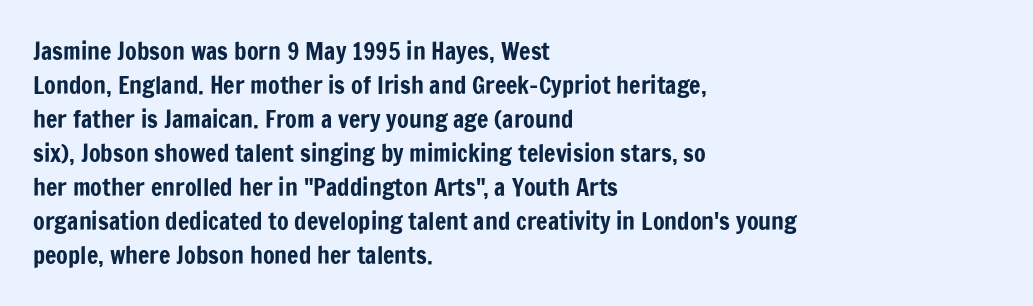
The image shows 24 px text type, upright; set left-aligned, normal line spacing (1.42x), normal letter spacing, not underlined.
